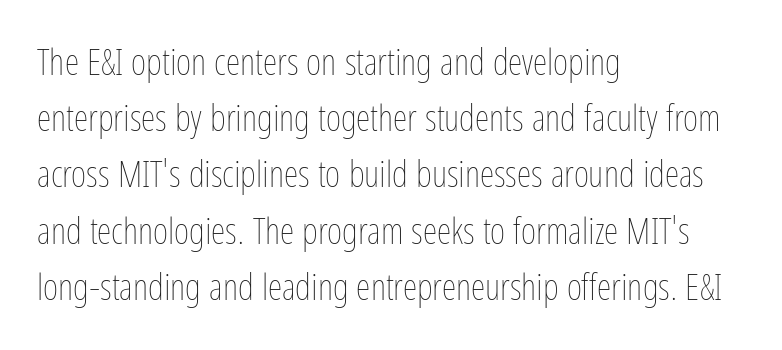
Q: Is the text bold? A: No.
Q: Is the text italic (slanted)? A: No, it is upright.
Q: Is the text underlined? A: No.
Q: How is the paragraph aligned? A: Left-aligned.
Q: Is the spacing between letters normal or unusually wide? A: Normal.
Q: Is the spacing between lines tight, normal or loose? A: Normal.
Q: Width (condensed, normal, or wide)? A: Condensed.
Q: Stroke contrast? A: Low.
Q: x-height? A: Medium.
Q: Monospaced? A: No.
